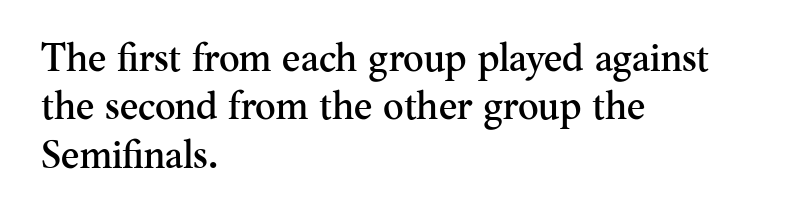
Inter-character spacing is left at the font's built-in metrics. Underlining? Definitely not there. The designer went with a serif here, giving each stem small feet. Each letter keeps its own natural width here, so spacing adapts to shape.
